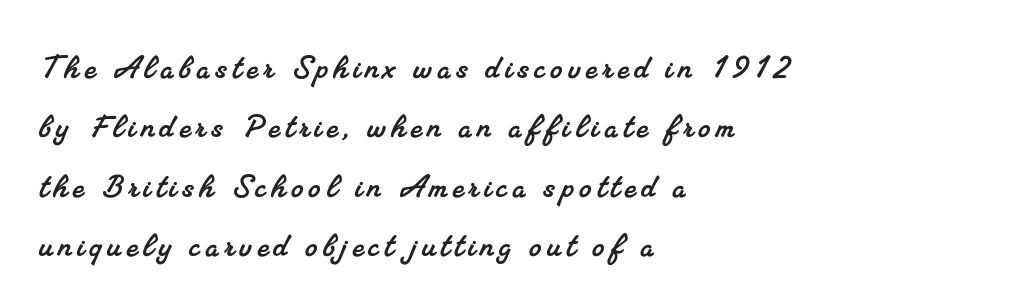
The letters advance in unequal steps, a hallmark of proportional type. The rendering shows small feet on the letterforms — a serif design. The paragraph has a hard left edge and a soft right edge. Notice how descenders clear the ascenders below comfortably — that's standard leading. The foot of each line stays bare and open.
